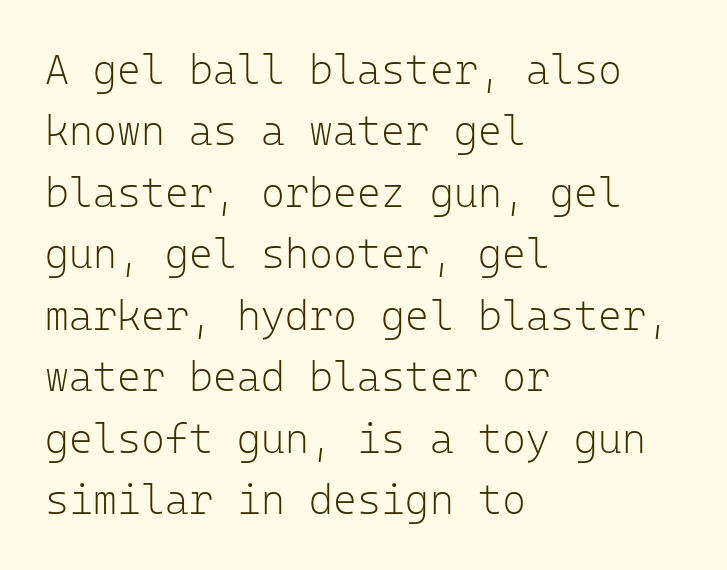
The image shows 41 px light sans-serif type, upright, monospaced; set left-aligned, normal line spacing (1.5x), normal letter spacing, not underlined; low stroke contrast and a medium x-height.
